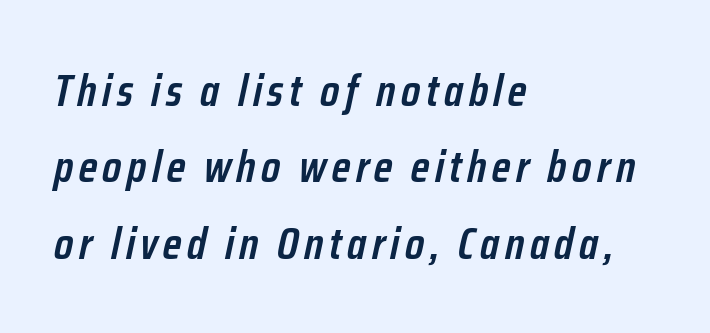
The image shows 45 px semibold, condensed type, italic (leaning right); set left-aligned, normal line spacing (1.7x), not underlined; low stroke contrast and a medium x-height.
